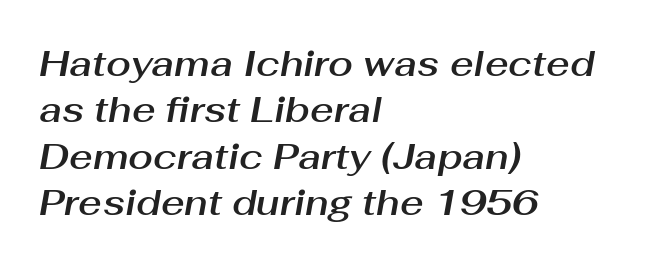
Characters follow at the spacing the type designer built in. Decoration check: the copy has no underline. Do the characters align in a grid? No, the font is proportional. Left-aligned paragraph, ragged on the right. If you drew a line through each stem, it would be angled. Vertically, the passage feels balanced, rows spaced as you'd expect.
